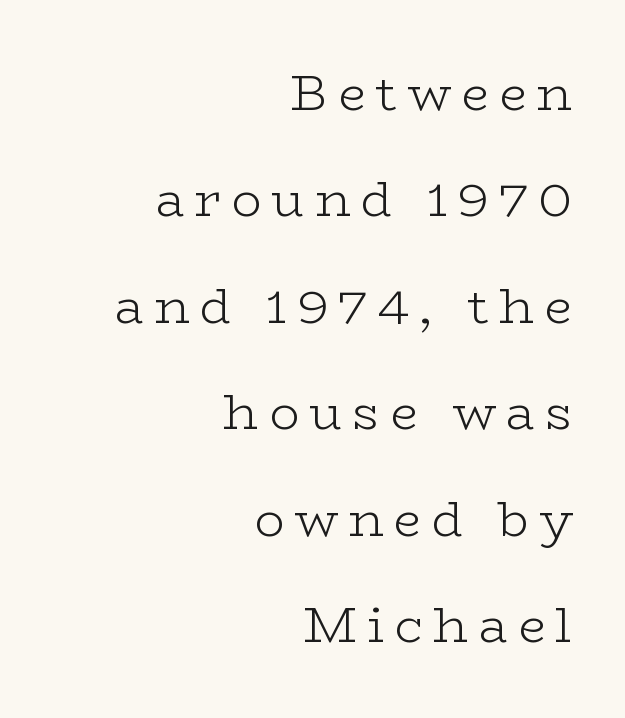
{"serif": "yes", "italic": "no", "bold": "no", "weight": "light", "width": "wide", "stroke_contrast": "low", "x_height": "medium", "monospaced": "no", "underline": "no", "align": "right", "line_spacing": "loose", "line_spacing_ratio": 2.13, "letter_spacing": "wide", "letter_spacing_em": 0.2, "glyph_px": 50}
